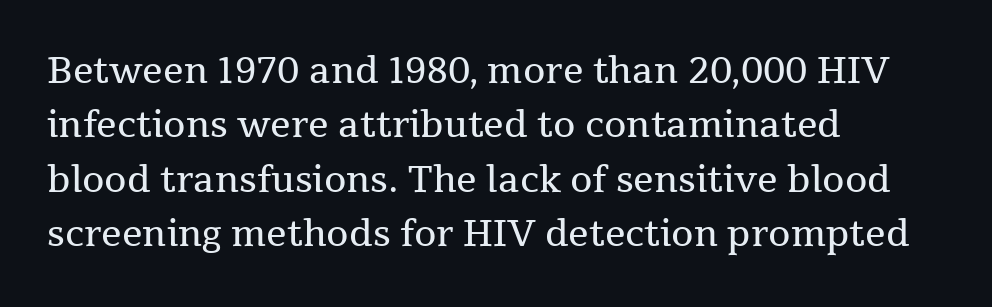
{"serif": "yes", "italic": "no", "bold": "no", "weight": "regular", "width": "normal", "stroke_contrast": "medium", "x_height": "medium", "monospaced": "no", "underline": "no", "align": "left", "line_spacing": "normal", "line_spacing_ratio": 1.51, "letter_spacing": "normal", "letter_spacing_em": 0.0, "glyph_px": 36}
